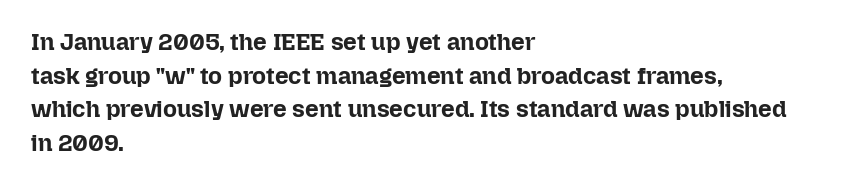
The image shows 24 px bold type, upright; set left-aligned, normal line spacing (1.4x), normal letter spacing, not underlined.
